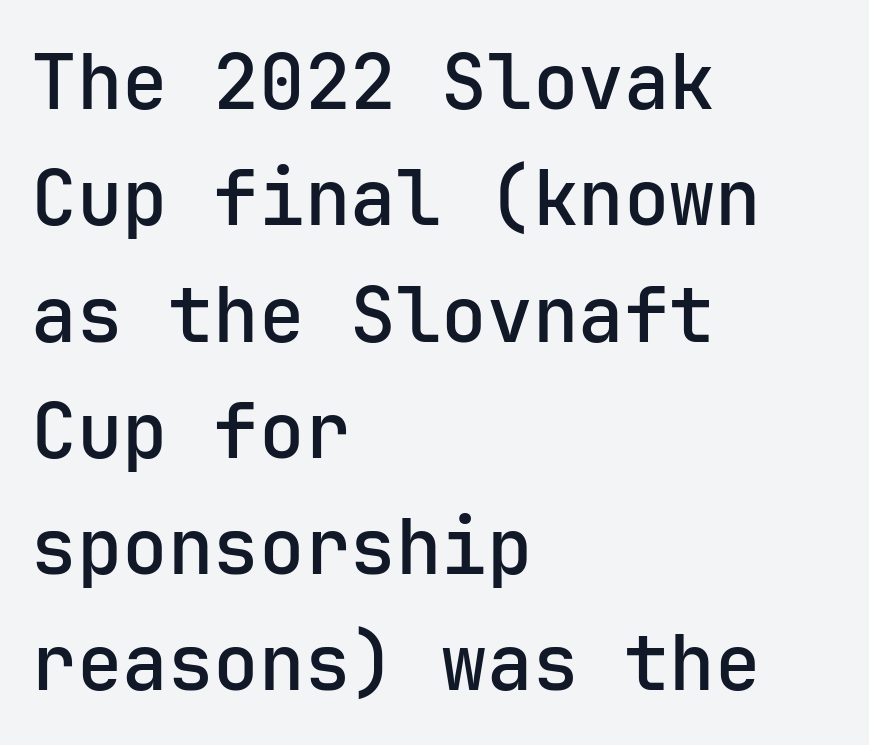
Q: Is the text bold? A: Semi-bold.
Q: Is the text italic (slanted)? A: No, it is upright.
Q: Is the typeface a serif or a sans-serif typeface? A: Sans-serif.
Q: Is the text underlined? A: No.
Q: How is the paragraph aligned? A: Left-aligned.
Q: Is the spacing between letters normal or unusually wide? A: Normal.
Q: Is the spacing between lines tight, normal or loose? A: Normal.
Q: Width (condensed, normal, or wide)? A: Normal.
Q: Stroke contrast? A: Low.
Q: x-height? A: Medium.
